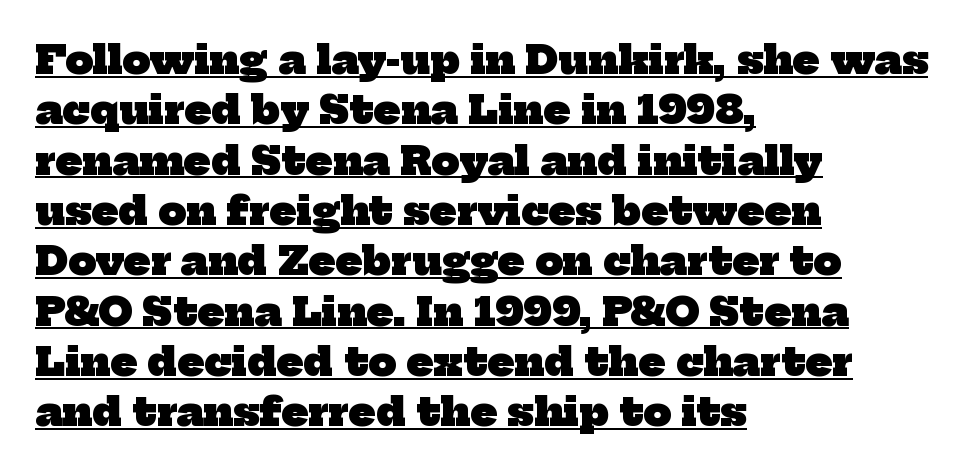
Q: Is the text bold? A: Yes.
Q: Is the typeface a serif or a sans-serif typeface? A: Serif.
Q: Is the text underlined? A: Yes.
Q: How is the paragraph aligned? A: Left-aligned.
Q: Is the spacing between letters normal or unusually wide? A: Normal.
Q: Is the spacing between lines tight, normal or loose? A: Normal.
Q: Width (condensed, normal, or wide)? A: Normal.
Q: Stroke contrast? A: Low.
Q: x-height? A: Medium.
Q: Monospaced? A: No.
